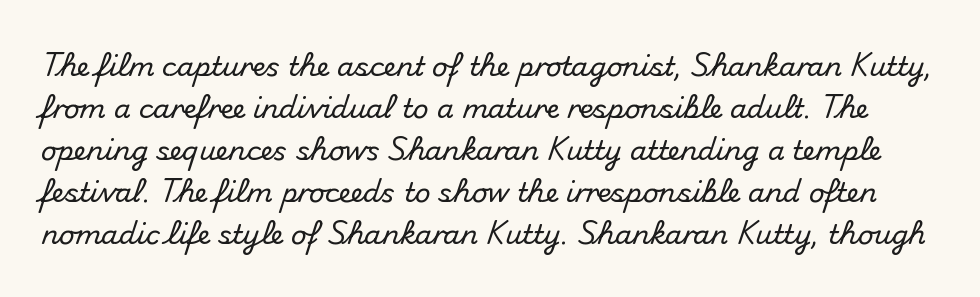
The image shows 27 px text type; set normal line spacing (1.56x), normal letter spacing, not underlined.
